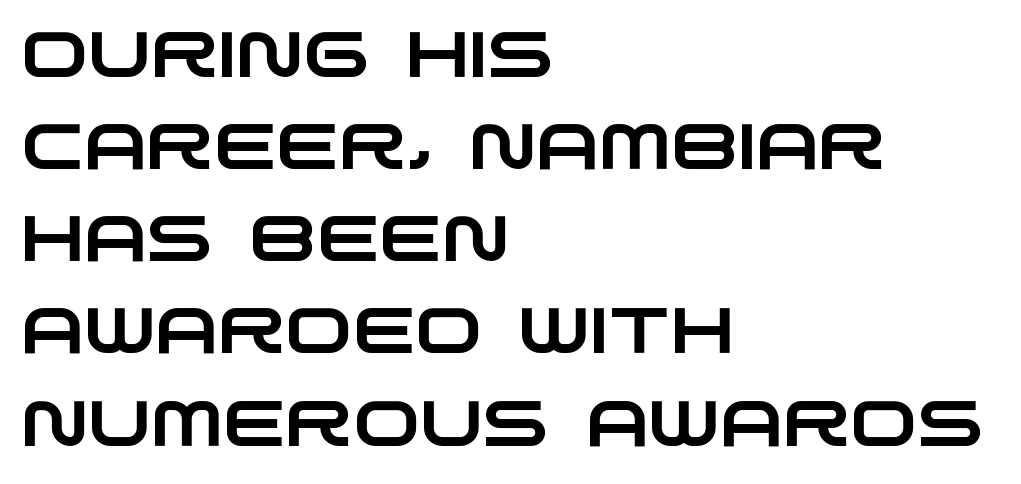
{"serif": "no", "width": "wide", "stroke_contrast": "low", "x_height": "large", "monospaced": "no", "underline": "no", "align": "left", "line_spacing": "normal", "line_spacing_ratio": 1.44, "letter_spacing": "normal", "letter_spacing_em": 0.0, "glyph_px": 64}
